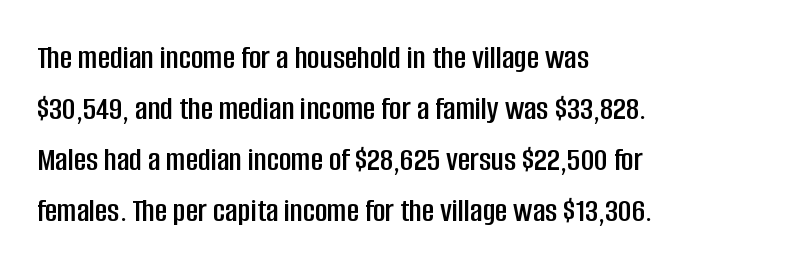
This sample has the flowing, uneven cadence of proportional lettering. Bare-footed words on every line. The type family on display is of the sans-serif kind. Reading down the block, your eye returns to a fixed left position each line. Horizontal bands of white between lines are of average thickness. The font's upright variant was chosen for this text.
